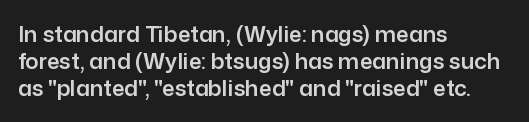
Q: Is the text italic (slanted)? A: No, it is upright.
Q: Is the text underlined? A: No.
Q: How is the paragraph aligned? A: Left-aligned.
Q: Is the spacing between letters normal or unusually wide? A: Normal.
